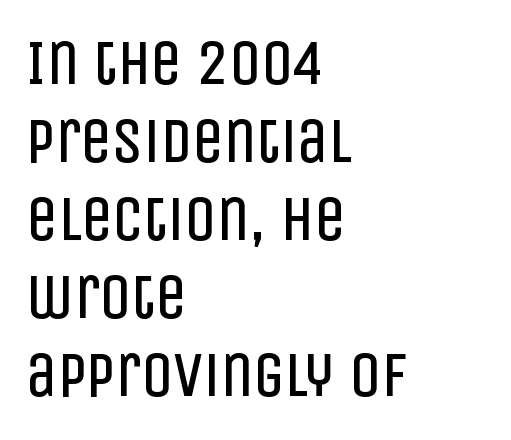
Type style note: lacks serifs. Nobody drew a line under any word here. Do the letters lean? They stand straight. Line starts are locked; line ends wander. You could not count columns in this text — the font is proportionally spaced.
